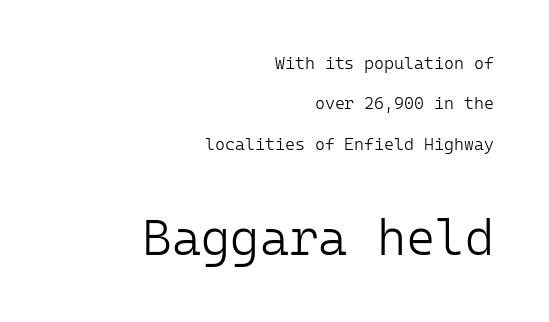
The image shows 50 px light sans-serif type, upright, monospaced; set right-aligned, loose line spacing (2.37x), normal letter spacing, not underlined; the second (bottom) block is 2.94x larger; low stroke contrast and a medium x-height.
